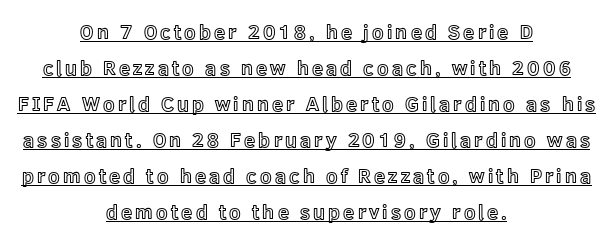
Like a heading marked for emphasis, these lines bear an underscore. The axis of the letterforms is exactly vertical. The lines are quadded center.
